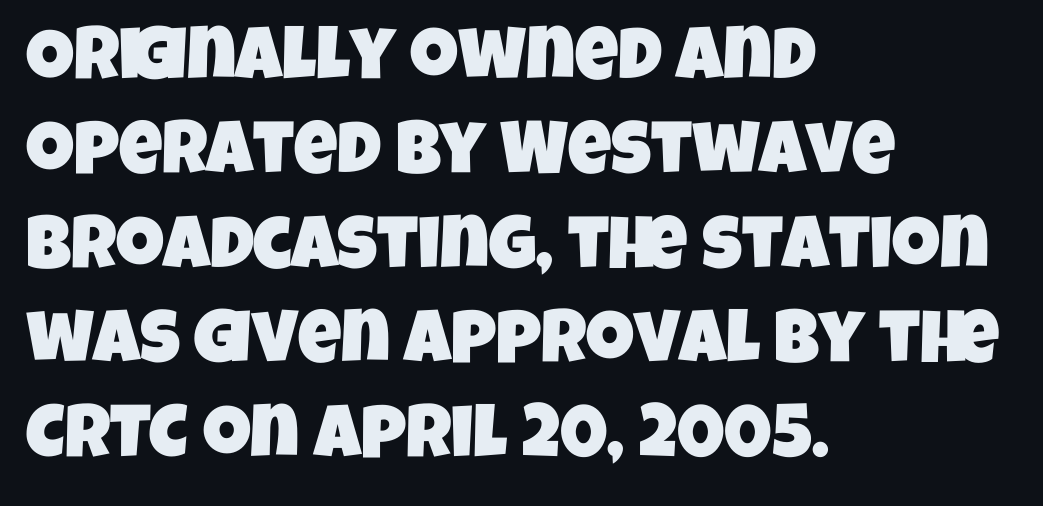
{"serif": "no", "width": "condensed", "stroke_contrast": "low", "x_height": "large", "monospaced": "no", "underline": "no", "align": "left", "line_spacing": "normal", "line_spacing_ratio": 1.26, "letter_spacing": "normal", "letter_spacing_em": 0.0, "glyph_px": 75}
